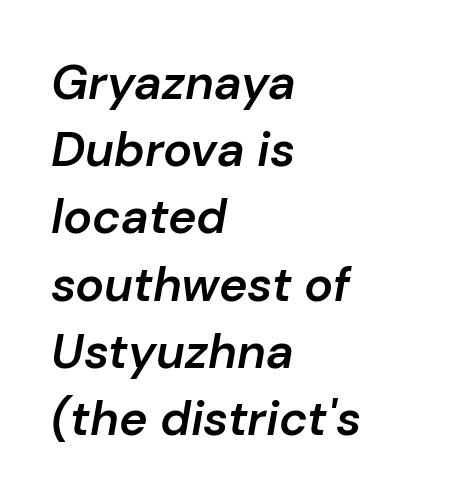
The image shows 48 px semibold type, italic (leaning right); set left-aligned, normal line spacing (1.4x), normal letter spacing, not underlined; low stroke contrast and a medium x-height.
